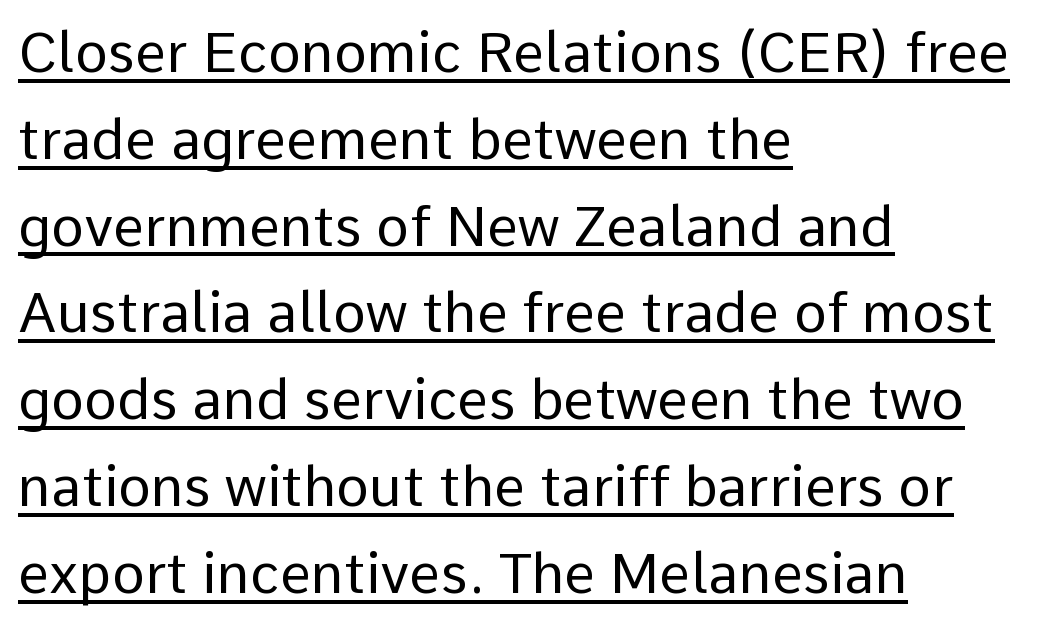
The image shows 56 px regular-weight sans-serif type, upright; set left-aligned, normal line spacing (1.55x), normal letter spacing, underlined; low stroke contrast and a medium x-height.
